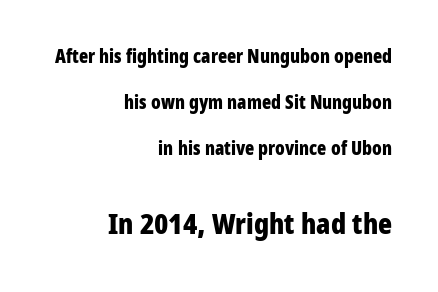
Q: Is the text bold? A: Yes.
Q: Is the text italic (slanted)? A: No, it is upright.
Q: Is the typeface a serif or a sans-serif typeface? A: Sans-serif.
Q: Is the text underlined? A: No.
Q: How is the paragraph aligned? A: Right-aligned.
Q: Is the spacing between letters normal or unusually wide? A: Normal.
Q: Is the spacing between lines tight, normal or loose? A: Loose.
Q: Which block of text is set in a larger size, the first (top) or the second (bottom)? A: The second (bottom) one.
Q: Width (condensed, normal, or wide)? A: Condensed.
Q: Stroke contrast? A: Low.
Q: x-height? A: Medium.
Q: Monospaced? A: No.
